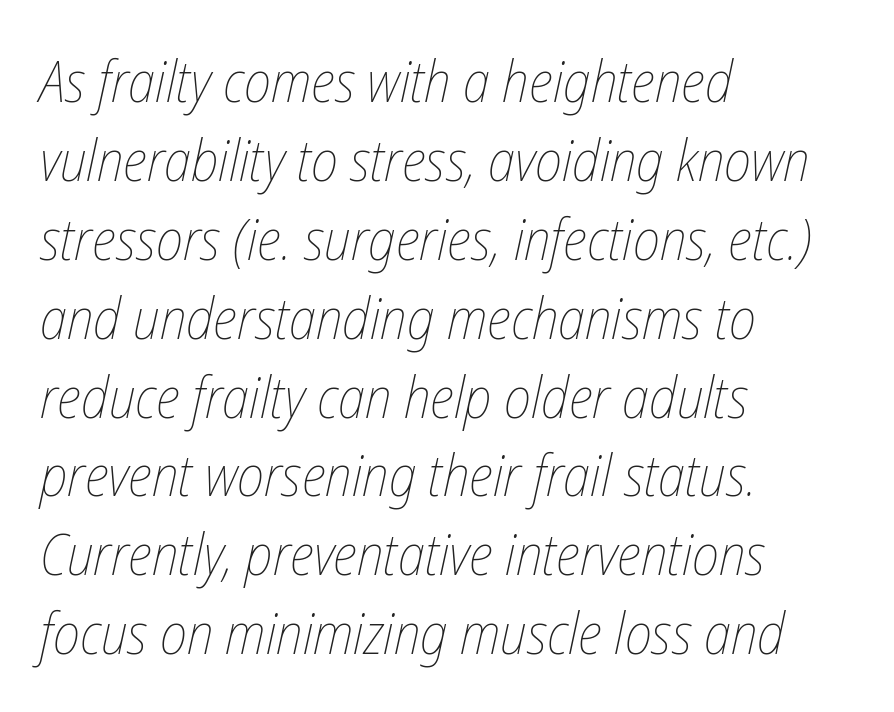
The image shows 58 px thin, condensed type, italic (leaning right); set left-aligned, normal line spacing (1.36x), normal letter spacing, not underlined; low stroke contrast and a medium x-height.
